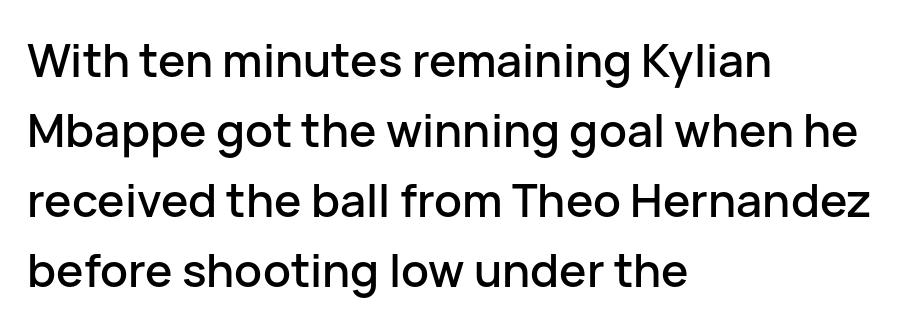
The image shows 46 px sans-serif type, upright; set left-aligned, normal line spacing (1.52x), normal letter spacing, not underlined; low stroke contrast and a medium x-height.
